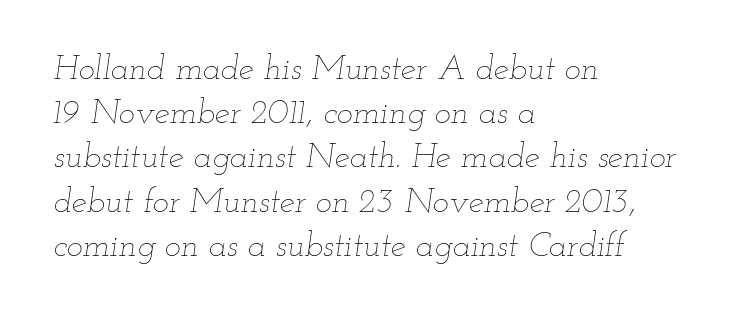
The image shows 34 px thin, wide type, italic (leaning right); set left-aligned, normal line spacing (1.3x), normal letter spacing, not underlined; low stroke contrast and a small x-height.
